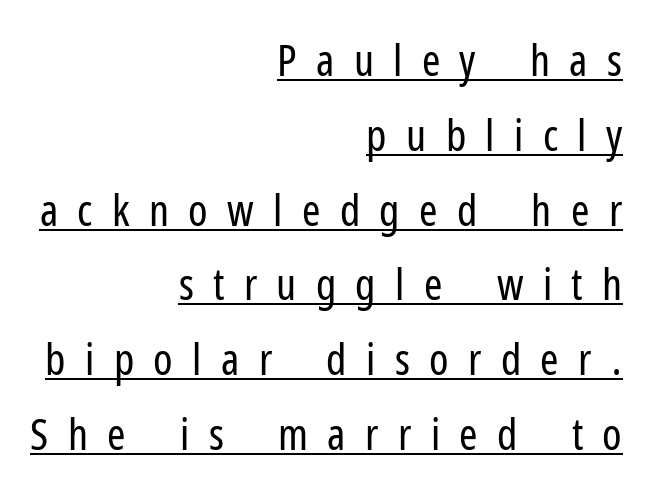
The image shows 44 px regular-weight, condensed sans-serif type, upright; set right-aligned, normal line spacing (1.7x), unusually wide letter spacing (+0.44 em), underlined; low stroke contrast and a medium x-height.
